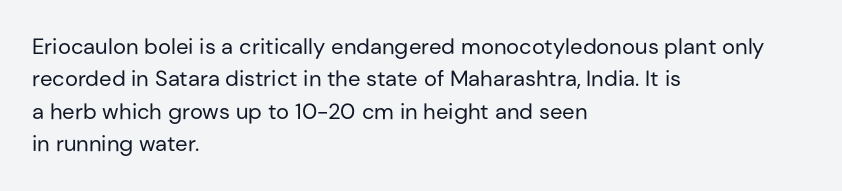
The image shows 22 px text type, upright; set left-aligned, normal line spacing (1.47x), normal letter spacing, not underlined.
